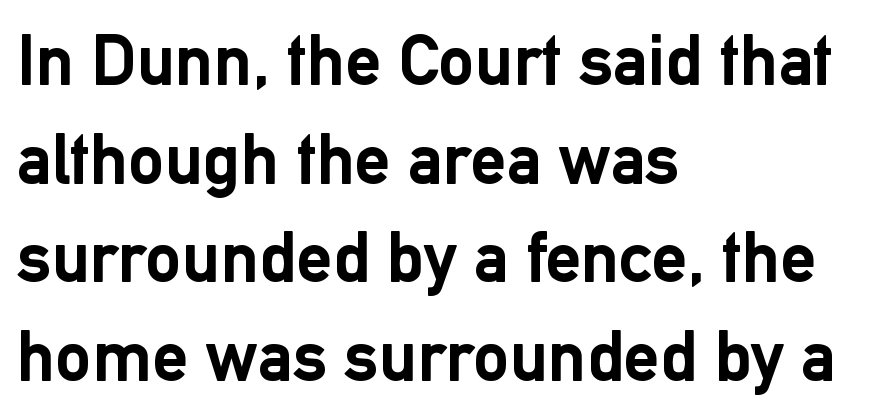
Notice how thick the strokes are: this is what a full bold looks like. The passage shown is typed in a proportional face where columns would drift. Descenders are the only things crossing below the line. The line texture is even and compact thanks to regular tracking. The lines in this sample share a left origin and differ only in where they stop.
